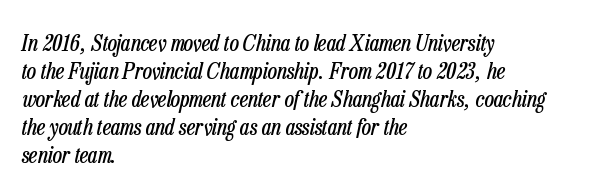
Q: Is the text bold? A: No.
Q: Is the text italic (slanted)? A: Yes, it leans right by about 13 degrees.
Q: Is the text underlined? A: No.
Q: How is the paragraph aligned? A: Left-aligned.
Q: Is the spacing between letters normal or unusually wide? A: Normal.
